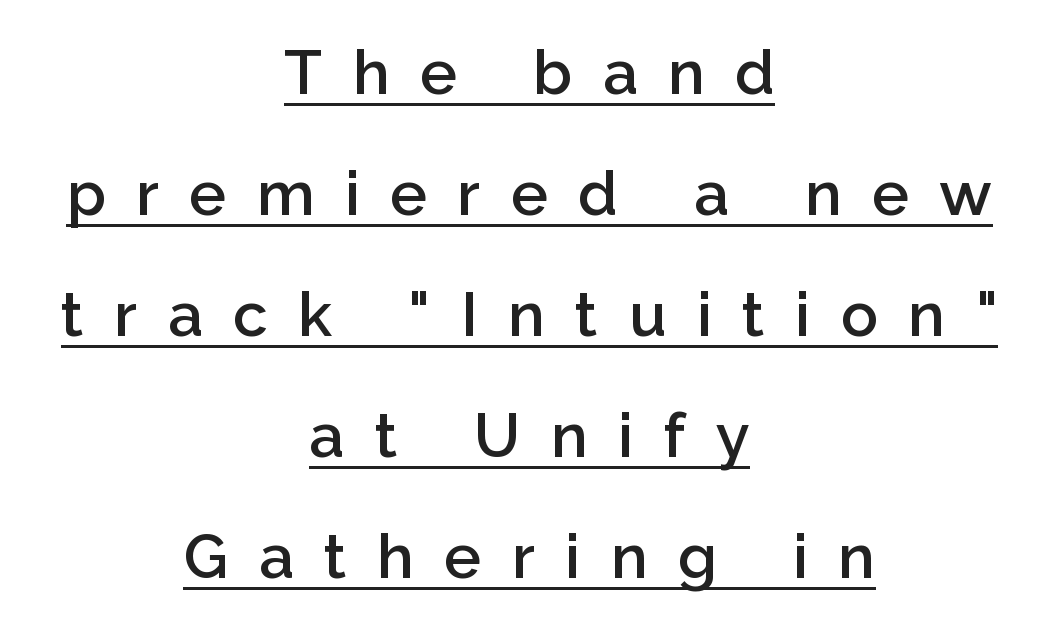
Q: Is the text bold? A: Semi-bold.
Q: Is the text italic (slanted)? A: No, it is upright.
Q: Is the typeface a serif or a sans-serif typeface? A: Sans-serif.
Q: Is the text underlined? A: Yes.
Q: How is the paragraph aligned? A: Centered.
Q: Is the spacing between letters normal or unusually wide? A: Unusually wide.
Q: Is the spacing between lines tight, normal or loose? A: Loose.
Q: Width (condensed, normal, or wide)? A: Normal.
Q: Stroke contrast? A: Low.
Q: x-height? A: Medium.
Q: Monospaced? A: No.
